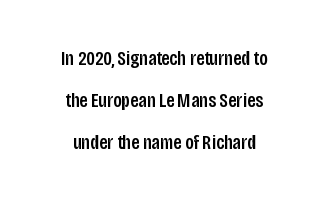
The image shows 21 px text type, upright; set centered, loose line spacing (2.01x), normal letter spacing, not underlined.
